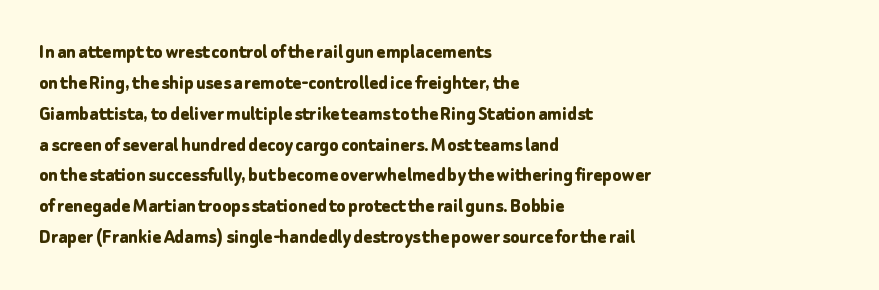
The image shows 21 px bold type, upright; set left-aligned, normal line spacing (1.47x), normal letter spacing, not underlined.
